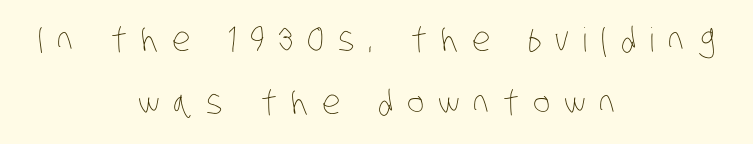
Q: Is the text bold? A: No.
Q: Is the text underlined? A: No.
Q: How is the paragraph aligned? A: Centered.
Q: Is the spacing between letters normal or unusually wide? A: Unusually wide.
Q: Is the spacing between lines tight, normal or loose? A: Loose.
Q: Width (condensed, normal, or wide)? A: Condensed.
Q: Stroke contrast? A: Low.
Q: x-height? A: Large.
Q: Monospaced? A: No.
